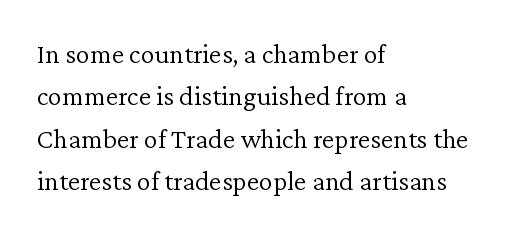
The type is set solid horizontally, with unmodified tracking. Just letters on the line, the space beneath them empty. These glyphs show unthickened strokes, regular width or finer. Proportional: the letters do not fall into vertical columns.
